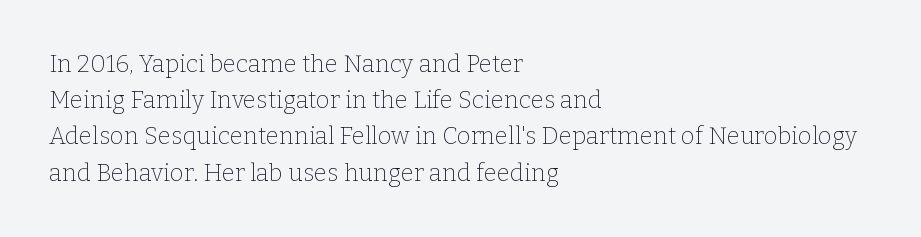
{"italic": "no", "bold": "no", "underline": "no", "align": "left", "line_spacing": "normal", "line_spacing_ratio": 1.51, "letter_spacing": "normal", "letter_spacing_em": 0.0, "glyph_px": 24}
